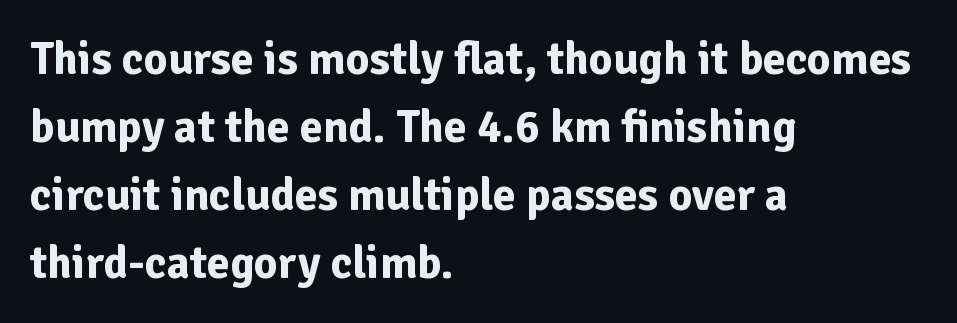
The image shows 46 px bold sans-serif type, upright; set left-aligned, normal line spacing (1.48x), normal letter spacing, not underlined; low stroke contrast and a medium x-height.
